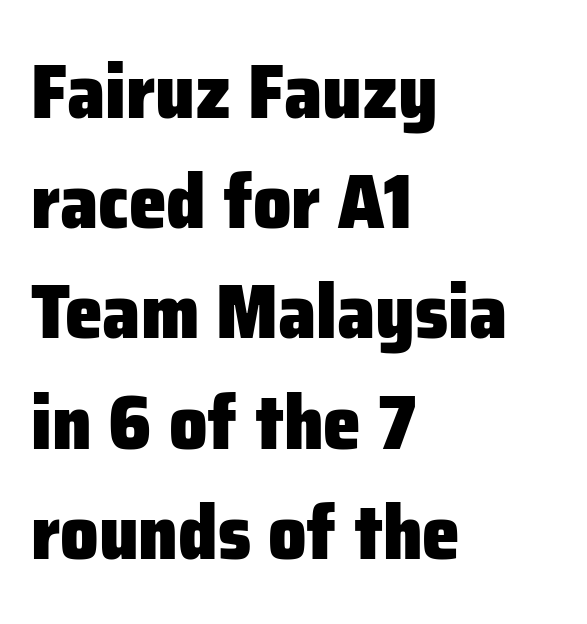
Regular leading. Letters rest on an invisible, unmarked baseline. Do the characters align in a grid? No, the font is proportional. You can tell it's not italic because the verticals are truly vertical. This rendering uses left alignment, leaving the right contour irregular.
